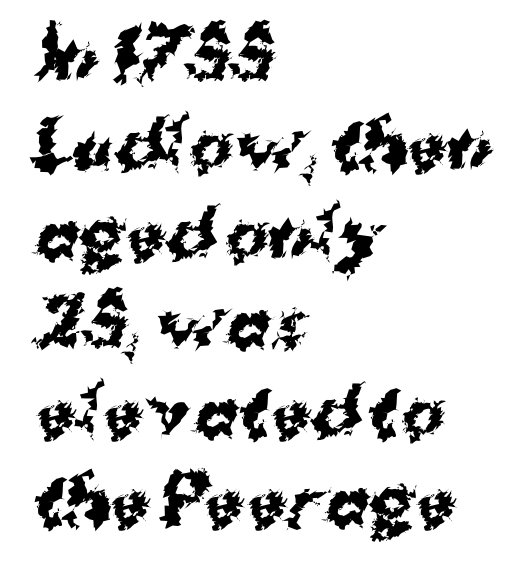
Q: Is the text bold? A: Yes.
Q: Is the typeface a serif or a sans-serif typeface? A: Sans-serif.
Q: Is the text underlined? A: No.
Q: How is the paragraph aligned? A: Left-aligned.
Q: Is the spacing between letters normal or unusually wide? A: Normal.
Q: Is the spacing between lines tight, normal or loose? A: Normal.
Q: Width (condensed, normal, or wide)? A: Normal.
Q: Stroke contrast? A: Medium.
Q: x-height? A: Medium.
Q: Monospaced? A: No.
